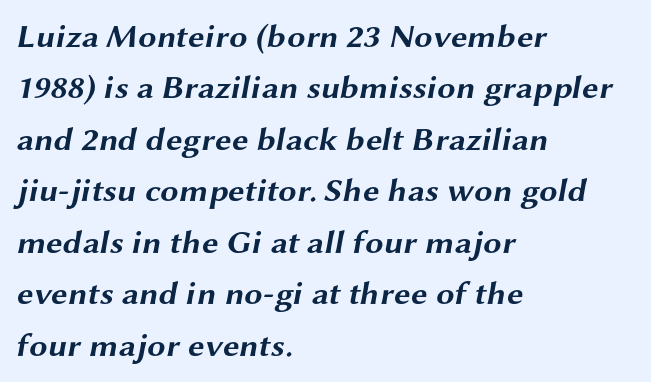
The characters display no serif detailing; their extremities are plain. Layout note: lines flush left. No extra tracking has been applied to these lines. The specimen omits any rule beneath the text block's lines. Its strokes are broad and dark, the hallmark of bold type.
